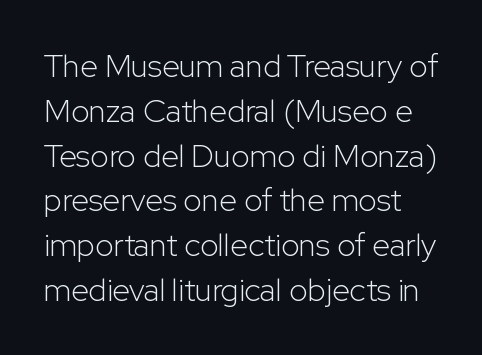
The passage shown is not bold in any degree. Upright lettering throughout. A typesetter would call this proportional, since set widths differ per character. Leading matches the norm, producing a regular column. Does the type have serifs? No, each stem ends abruptly. Honestly, there is no underline to notice here at all.
